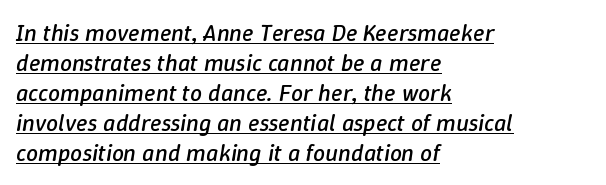
Q: Is the text bold? A: No.
Q: Is the text italic (slanted)? A: Yes, it leans right by about 9 degrees.
Q: Is the text underlined? A: Yes.
Q: How is the paragraph aligned? A: Left-aligned.
Q: Is the spacing between letters normal or unusually wide? A: Normal.
Q: Is the spacing between lines tight, normal or loose? A: Normal.
